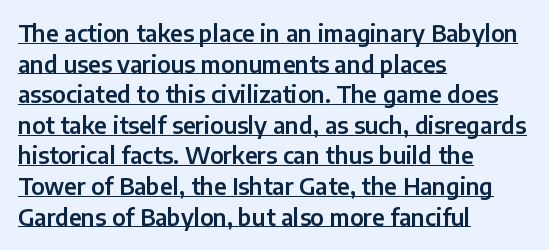
Words appear dense and cohesive because spacing is normal. Designer's note — italics off, roman on. A baseline rule has been typeset under these characters. Compared with typical paragraphs, the rows here are spaced about the same. Which margin do the lines hug? The left one — the right edge is uneven.
